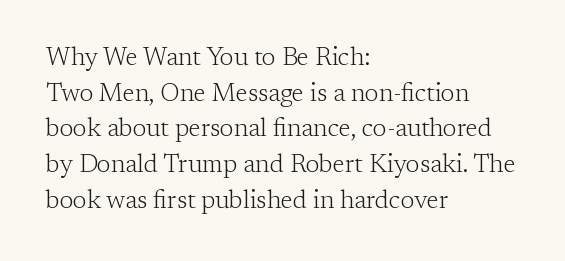
No word sits above an underline. These lines stack with their left ends in a neat column. The line-height multiplier appears to be the usual default. Ordinary non-slanted type is in use. Students, note that the glyphs here touch the page at normal intervals.
